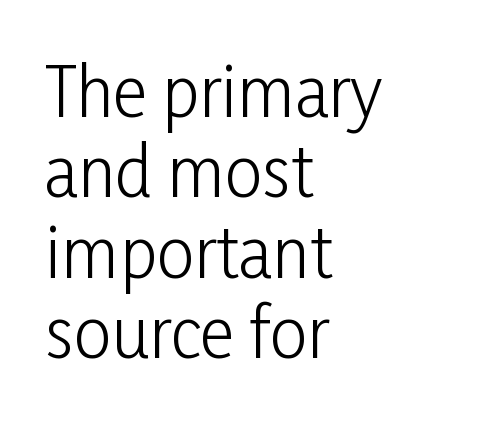
Glyph-to-glyph distance matches everyday printed text. The typeface chosen for these lines omits serifs. Posture: vertical. Descender tails drop into unmarked territory. Counters stay open thanks to moderate or lighter strokes.
